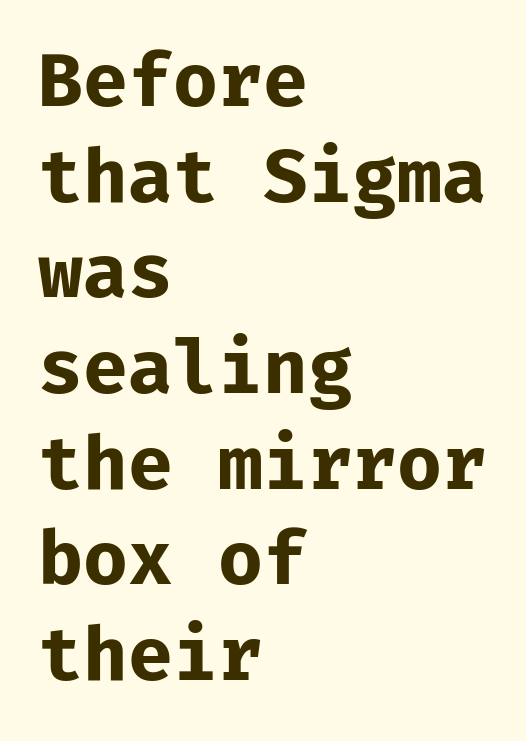
Q: Is the text bold? A: Yes.
Q: Is the text italic (slanted)? A: No, it is upright.
Q: Is the typeface a serif or a sans-serif typeface? A: Sans-serif.
Q: Is the text underlined? A: No.
Q: How is the paragraph aligned? A: Left-aligned.
Q: Is the spacing between letters normal or unusually wide? A: Normal.
Q: Is the spacing between lines tight, normal or loose? A: Normal.
Q: Width (condensed, normal, or wide)? A: Normal.
Q: Stroke contrast? A: Low.
Q: x-height? A: Medium.
